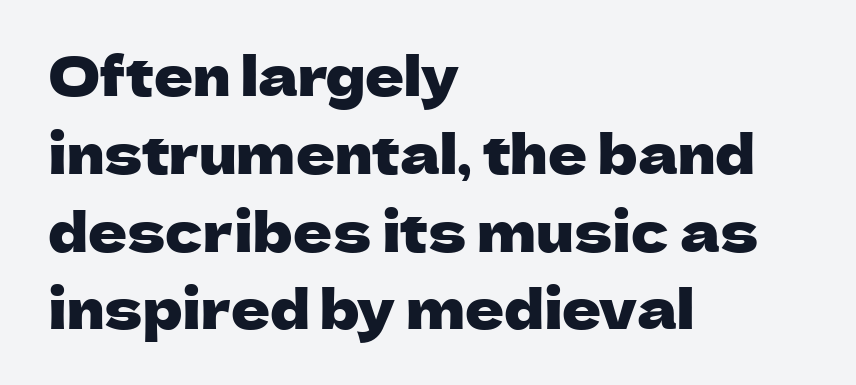
Italic: no, the glyphs are upright roman. The passage shown is not underscored anywhere. Think of a printed novel: that variable character pitch is what you see here. Observe the absence of serifs on each vertical stroke in this sample. Horizontal alignment here is leftward, the default for most running prose. Students, observe: this is what conventionally led text looks like.
